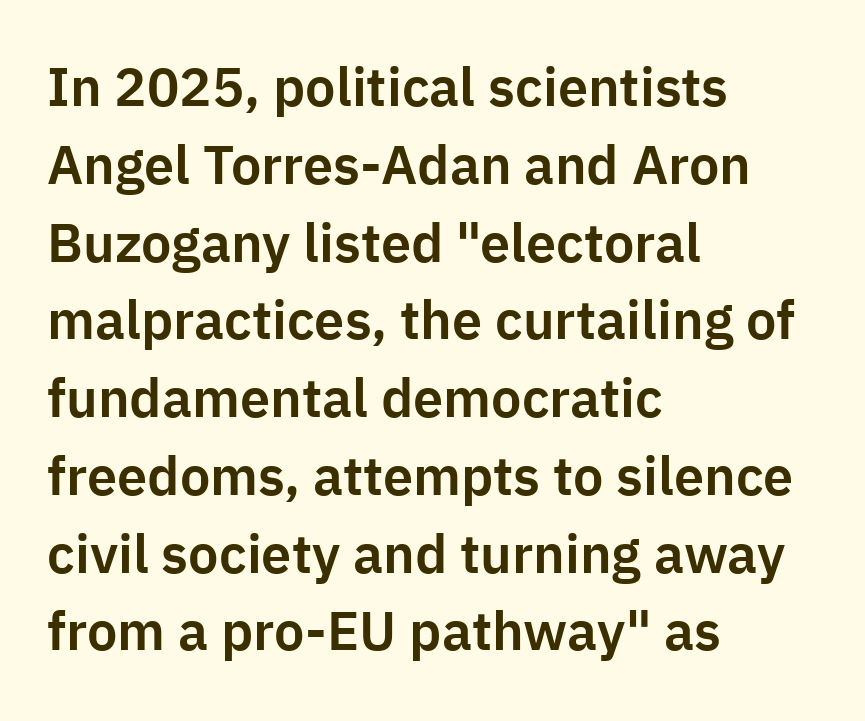
Italic: no, the glyphs are upright roman. The passage shown is not underscored anywhere. Think of a printed novel: that variable character pitch is what you see here. Observe the absence of serifs on each vertical stroke in this sample. Horizontal alignment here is leftward, the default for most running prose. Students, observe: this is what conventionally led text looks like.
